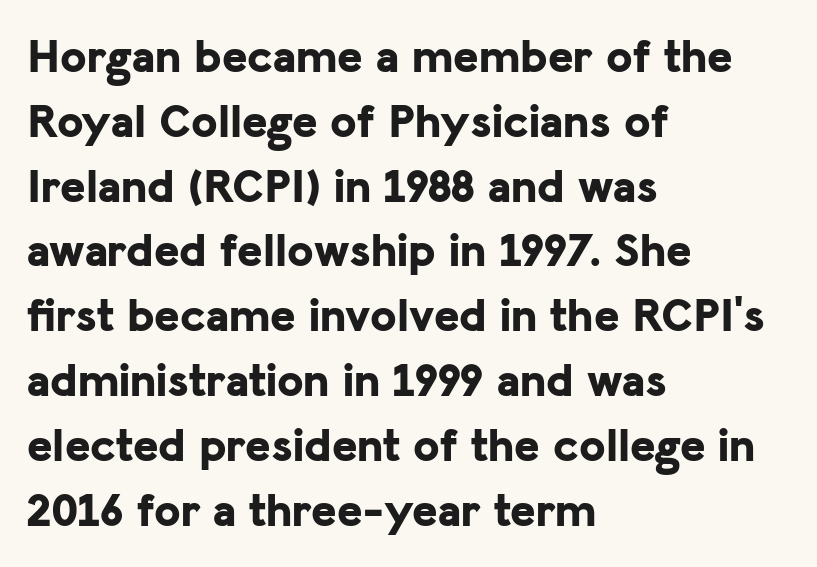
Q: Is the text bold? A: Yes.
Q: Is the text italic (slanted)? A: No, it is upright.
Q: Is the typeface a serif or a sans-serif typeface? A: Sans-serif.
Q: Is the text underlined? A: No.
Q: How is the paragraph aligned? A: Left-aligned.
Q: Is the spacing between letters normal or unusually wide? A: Normal.
Q: Is the spacing between lines tight, normal or loose? A: Normal.
Q: Width (condensed, normal, or wide)? A: Normal.
Q: Stroke contrast? A: Low.
Q: x-height? A: Medium.
Q: Monospaced? A: No.
